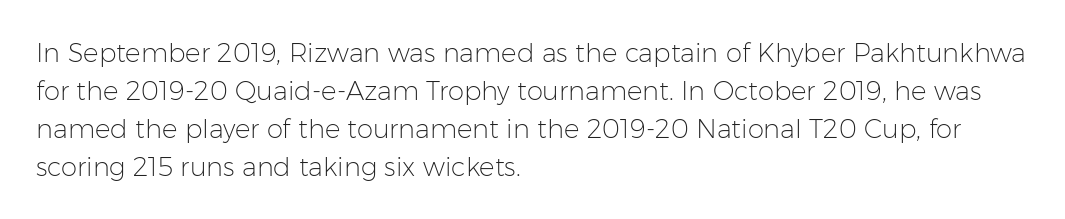
Q: Is the text bold? A: No.
Q: Is the text italic (slanted)? A: No, it is upright.
Q: Is the text underlined? A: No.
Q: How is the paragraph aligned? A: Left-aligned.
Q: Is the spacing between letters normal or unusually wide? A: Normal.
Q: Is the spacing between lines tight, normal or loose? A: Normal.
